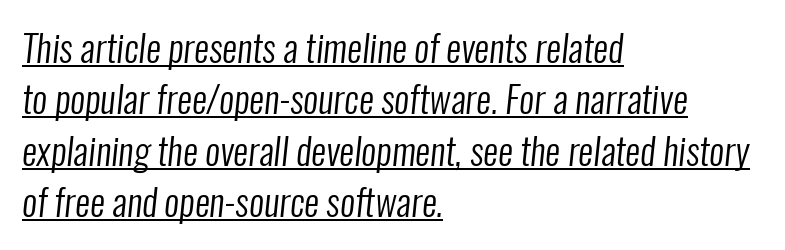
Q: Is the text bold? A: No.
Q: Is the typeface a serif or a sans-serif typeface? A: Sans-serif.
Q: Is the text underlined? A: Yes.
Q: How is the paragraph aligned? A: Left-aligned.
Q: Is the spacing between letters normal or unusually wide? A: Normal.
Q: Is the spacing between lines tight, normal or loose? A: Normal.
Q: Width (condensed, normal, or wide)? A: Condensed.
Q: Stroke contrast? A: Low.
Q: x-height? A: Medium.
Q: Monospaced? A: No.
